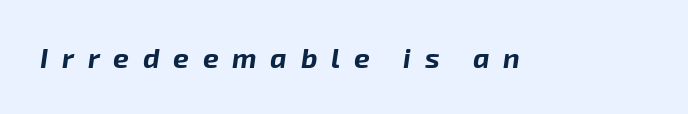
Q: Is the text bold? A: Yes.
Q: Is the text italic (slanted)? A: Yes, it leans right by about 8 degrees.
Q: Is the text underlined? A: No.
Q: Is the spacing between letters normal or unusually wide? A: Unusually wide.
Q: Width (condensed, normal, or wide)? A: Normal.
Q: Stroke contrast? A: Low.
Q: x-height? A: Medium.
Q: Monospaced? A: No.
